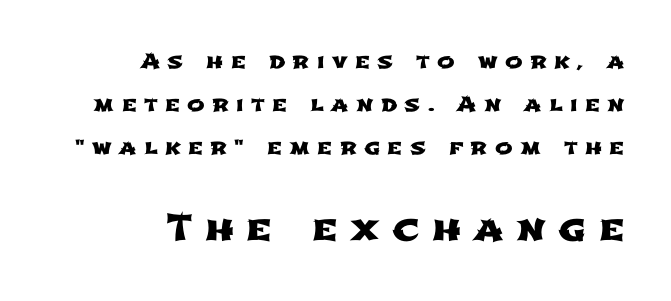
The image shows 36 px wide sans-serif type; set right-aligned, loose line spacing (2.04x), unusually wide letter spacing (+0.35 em), not underlined; the second (bottom) block is 1.71x larger; low stroke contrast and a medium x-height.
